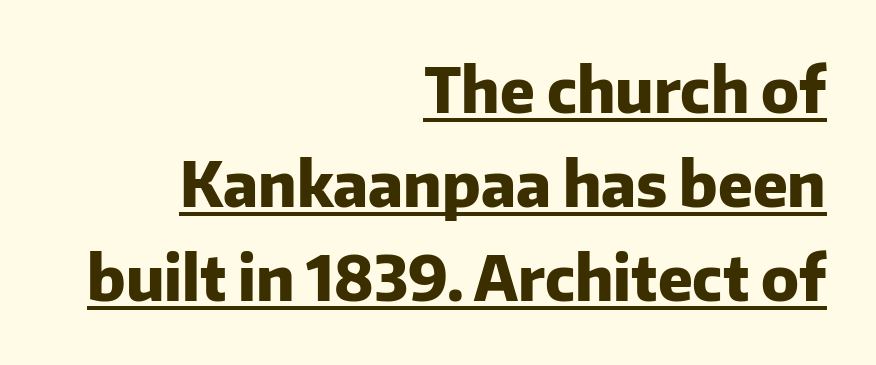
{"serif": "no", "italic": "no", "bold": "yes", "weight": "heavy", "width": "normal", "stroke_contrast": "low", "x_height": "medium", "monospaced": "no", "underline": "yes", "align": "right", "line_spacing": "normal", "line_spacing_ratio": 1.54, "letter_spacing": "normal", "letter_spacing_em": 0.0, "glyph_px": 61}
